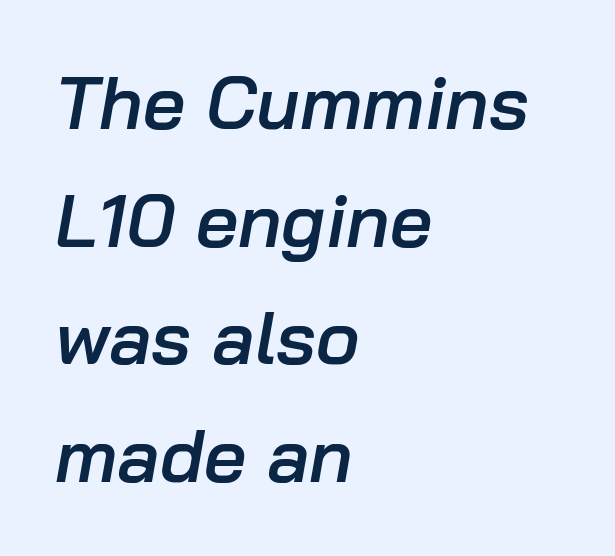
Q: Is the text bold? A: Semi-bold.
Q: Is the text italic (slanted)? A: Yes, it leans right by about 10 degrees.
Q: Is the text underlined? A: No.
Q: How is the paragraph aligned? A: Left-aligned.
Q: Is the spacing between letters normal or unusually wide? A: Normal.
Q: Is the spacing between lines tight, normal or loose? A: Normal.
Q: Width (condensed, normal, or wide)? A: Normal.
Q: Stroke contrast? A: Low.
Q: x-height? A: Medium.
Q: Monospaced? A: No.
